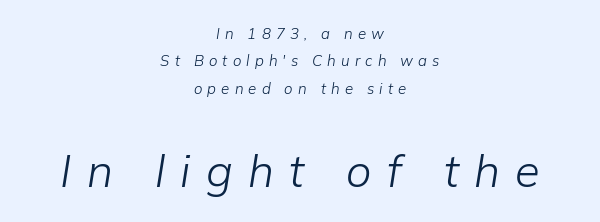
Reading down the block, each line starts at a different indent, mirrored at its end. No heavy texture on the line: the type isn't bold. Looking at the ascenders, they clearly lean. Does extra space separate the letters? Yes, quite a lot of it.
